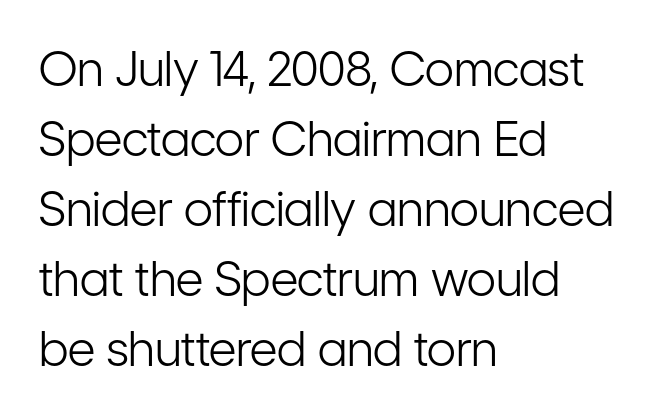
Q: Is the text bold? A: No.
Q: Is the text italic (slanted)? A: No, it is upright.
Q: Is the typeface a serif or a sans-serif typeface? A: Sans-serif.
Q: Is the text underlined? A: No.
Q: How is the paragraph aligned? A: Left-aligned.
Q: Is the spacing between letters normal or unusually wide? A: Normal.
Q: Is the spacing between lines tight, normal or loose? A: Normal.
Q: Width (condensed, normal, or wide)? A: Condensed.
Q: Stroke contrast? A: Low.
Q: x-height? A: Medium.
Q: Monospaced? A: No.
